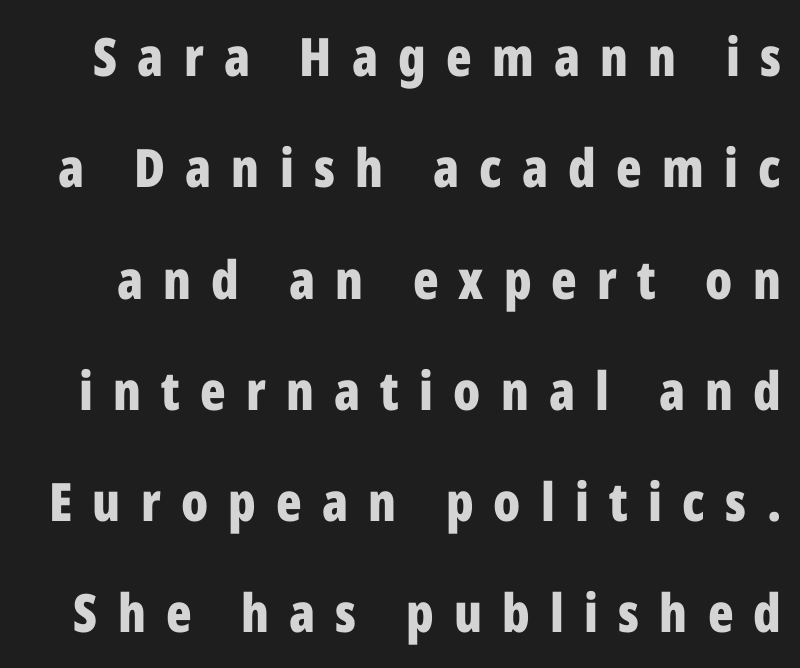
{"serif": "no", "italic": "no", "bold": "yes", "weight": "bold", "width": "condensed", "stroke_contrast": "low", "x_height": "medium", "monospaced": "no", "underline": "no", "line_spacing": "loose", "line_spacing_ratio": 2.1, "letter_spacing": "wide", "letter_spacing_em": 0.38, "glyph_px": 53}
